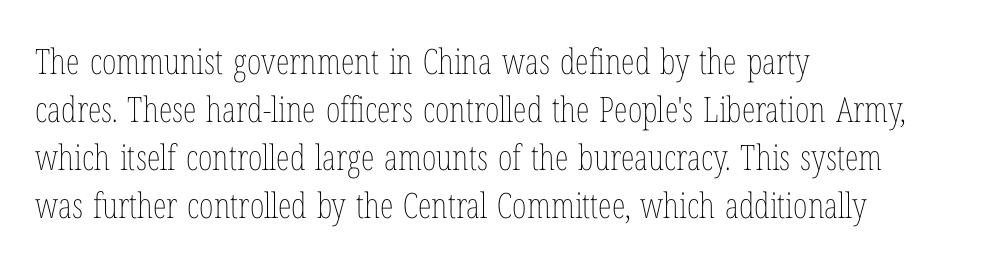
Leading matches the norm, producing a regular column. Notice how the passage keeps a crisp vertical edge on the left only. Heft: none added — not bold. The typography opts for an upright posture over an oblique one. Proportional: the letters do not fall into vertical columns.
